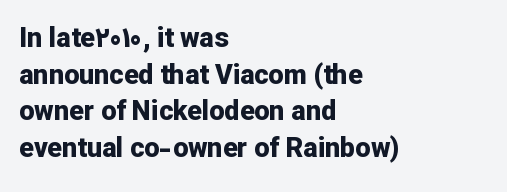
The image shows 27 px bold type, upright; set left-aligned, normal line spacing (1.36x), normal letter spacing, not underlined.
